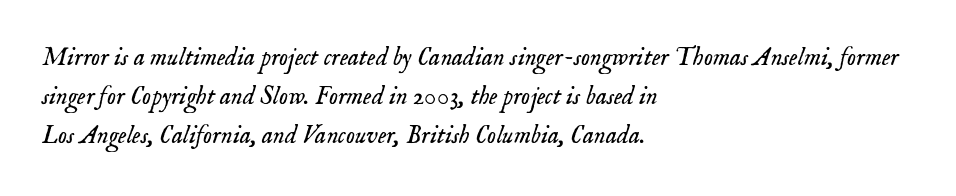
Normally led — the rows are evenly, conventionally spaced. Letters have the restrained weight of plain body copy at most. Letters rest on an invisible, unmarked baseline. Short and long lines alike share a common starting point at left. The letterforms sit shoulder to shoulder at normal distance.
